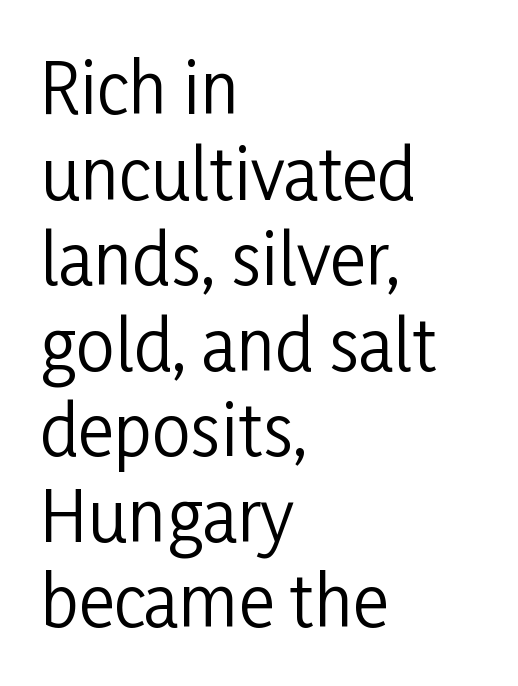
The image shows 69 px regular-weight, condensed sans-serif type, upright; set left-aligned, line spacing 1.24x, normal letter spacing, not underlined; low stroke contrast and a medium x-height.
